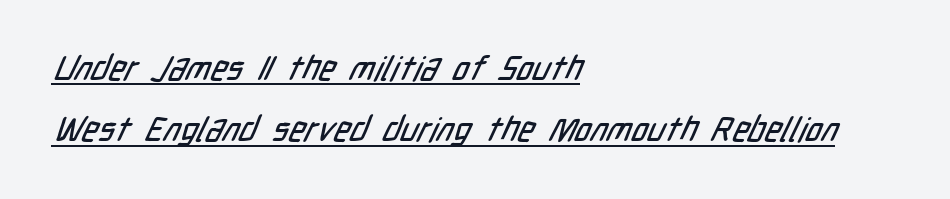
Q: Is the typeface a serif or a sans-serif typeface? A: Sans-serif.
Q: Is the text underlined? A: Yes.
Q: How is the paragraph aligned? A: Left-aligned.
Q: Is the spacing between letters normal or unusually wide? A: Normal.
Q: Width (condensed, normal, or wide)? A: Condensed.
Q: Stroke contrast? A: Low.
Q: x-height? A: Medium.
Q: Monospaced? A: No.
